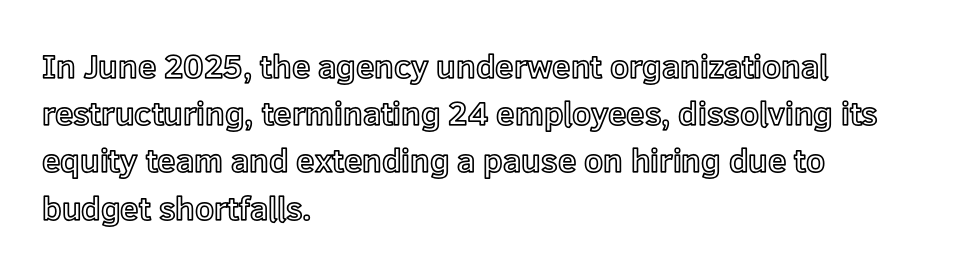
The image shows 33 px text type, upright; set left-aligned, normal line spacing (1.43x), normal letter spacing, not underlined; a medium x-height.
